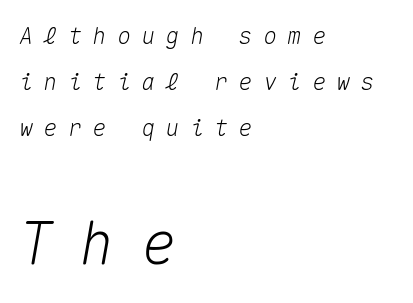
Posture: slanted. Airy leading. The space beneath each line is pristine and unruled. Does the copy run flush right? No — it runs flush left. This sample has the even, mechanical cadence of fixed-width lettering. In this sample the second text group is rendered at the bigger scale.
